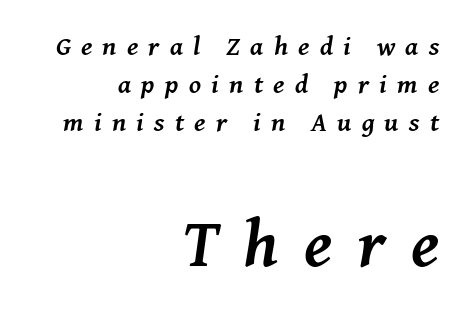
Scale increases going downward across the two blocks. A serif font was chosen for this passage. Horizontal bands of white between lines are of average thickness. You could not count columns in this text — the font is proportionally spaced. Honestly, there is no underline to notice here at all. Quick note: italic.
